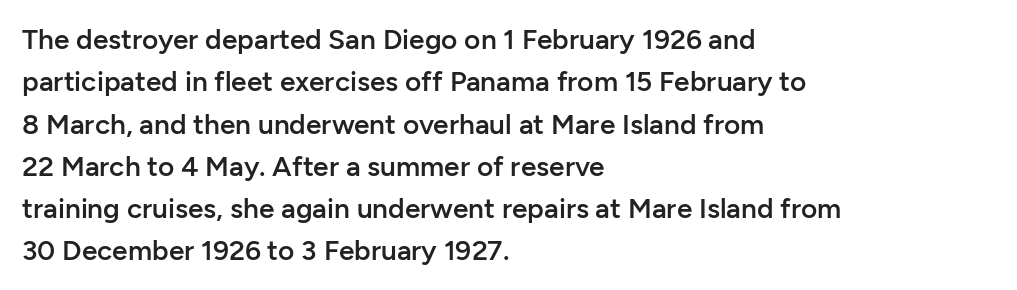
Q: Is the text bold? A: Semi-bold.
Q: Is the text italic (slanted)? A: No, it is upright.
Q: Is the typeface a serif or a sans-serif typeface? A: Sans-serif.
Q: Is the text underlined? A: No.
Q: How is the paragraph aligned? A: Left-aligned.
Q: Is the spacing between letters normal or unusually wide? A: Normal.
Q: Is the spacing between lines tight, normal or loose? A: Normal.
Q: Width (condensed, normal, or wide)? A: Normal.
Q: Stroke contrast? A: Low.
Q: x-height? A: Medium.
Q: Monospaced? A: No.
